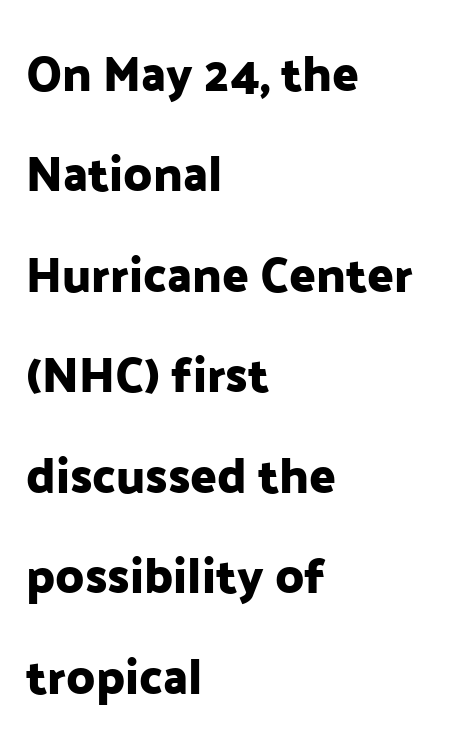
{"serif": "no", "italic": "no", "width": "normal", "stroke_contrast": "low", "x_height": "medium", "monospaced": "no", "underline": "no", "align": "left", "line_spacing": "loose", "line_spacing_ratio": 2.05, "letter_spacing": "normal", "letter_spacing_em": 0.0, "glyph_px": 49}
